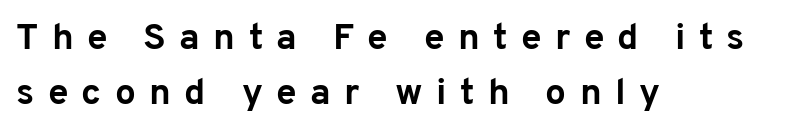
The tracking reads as deliberately expanded to a designer's eye. The compositor pushed each line to the left boundary. The rows are spaced the way most documents space them. Serif or sans? Sans — the stroke terminals are bare.
